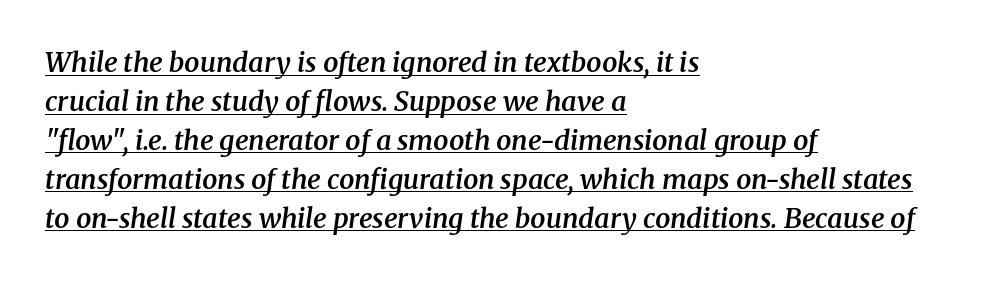
Emphasis-style slanted type is in use. Short and long lines alike share a common starting point at left. Students, observe: this is what conventionally led text looks like. The type is set solid horizontally, with unmodified tracking.
